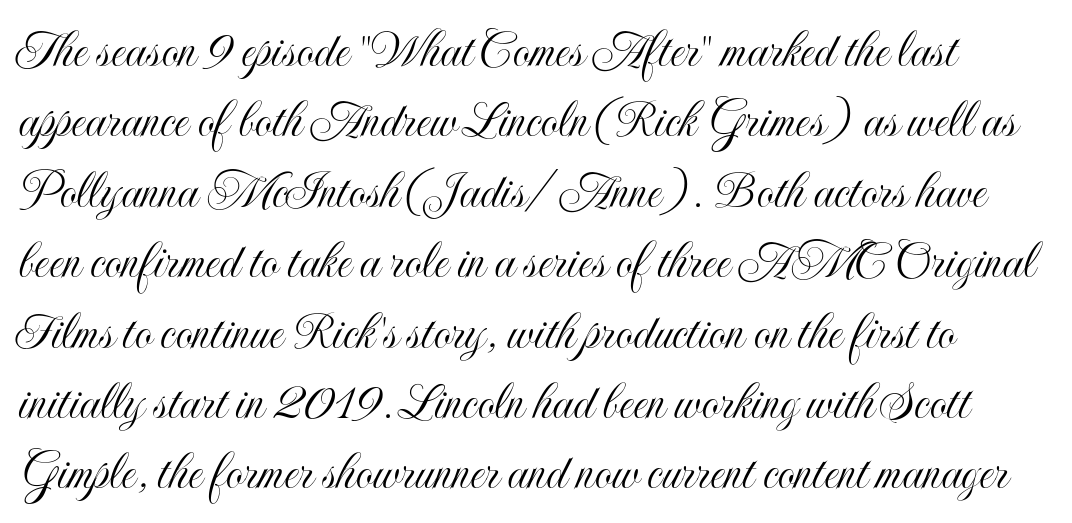
The image shows 55 px condensed type; set normal line spacing (1.28x), normal letter spacing, not underlined; a small x-height.
